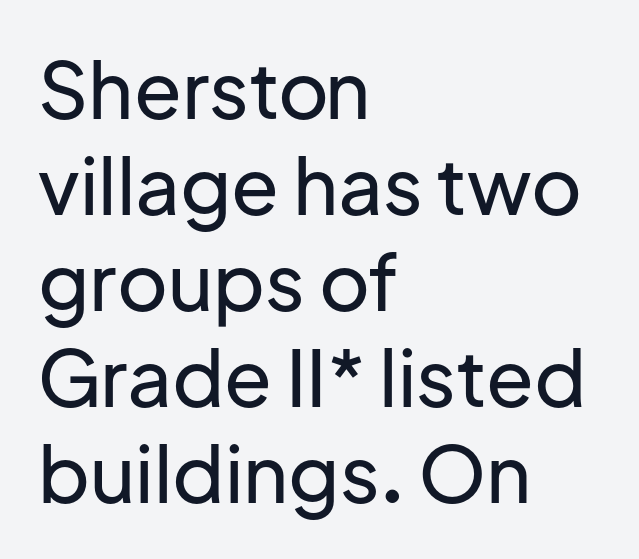
Q: Is the text italic (slanted)? A: No, it is upright.
Q: Is the typeface a serif or a sans-serif typeface? A: Sans-serif.
Q: Is the text underlined? A: No.
Q: How is the paragraph aligned? A: Left-aligned.
Q: Is the spacing between letters normal or unusually wide? A: Normal.
Q: Width (condensed, normal, or wide)? A: Normal.
Q: Stroke contrast? A: Low.
Q: x-height? A: Medium.
Q: Monospaced? A: No.
